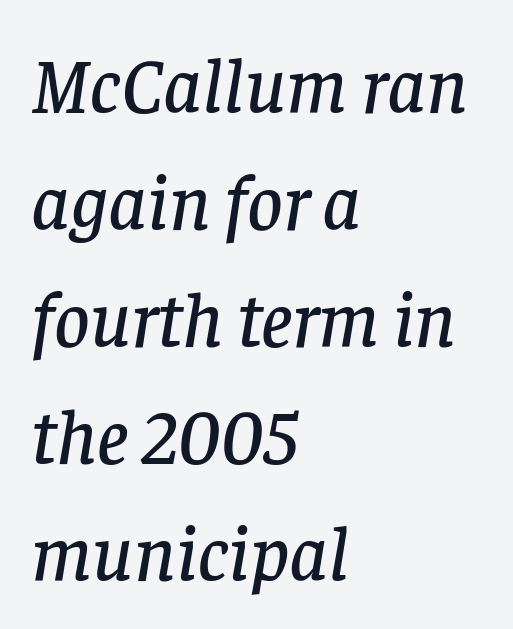
The image shows 78 px serif type, italic (leaning right); set left-aligned, normal line spacing (1.5x), normal letter spacing, not underlined; low stroke contrast and a large x-height.
